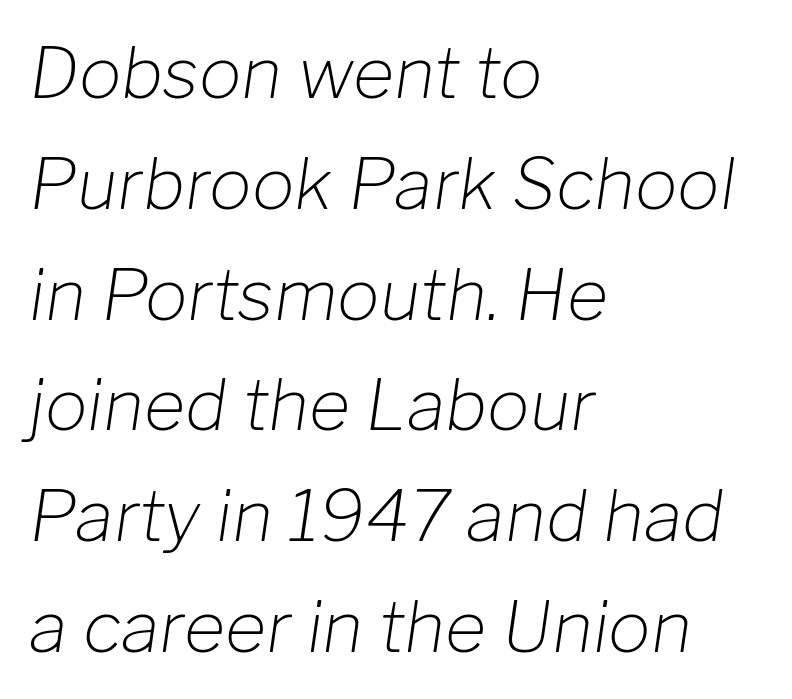
Does the copy run flush right? No — it runs flush left. Summary of weight: not heavy and not bold. Unmarked baselines from the first word to the last. The rendering uses natural spacing where letterforms have individual widths. Tracking value appears to be zero — textbook default spacing.
